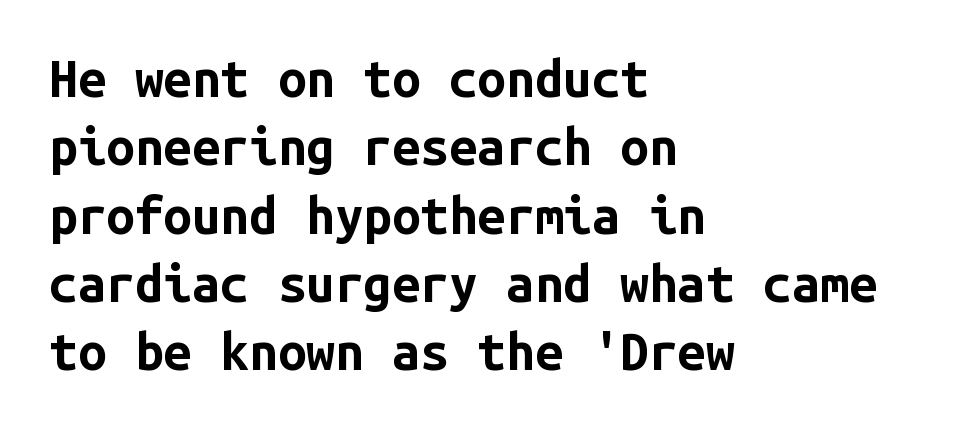
The image shows 51 px bold sans-serif type, upright, monospaced; set left-aligned, normal line spacing (1.34x), normal letter spacing, not underlined; low stroke contrast and a medium x-height.
